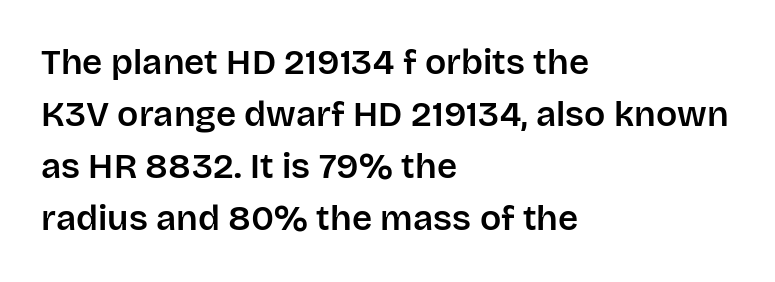
Q: Is the text italic (slanted)? A: No, it is upright.
Q: Is the typeface a serif or a sans-serif typeface? A: Sans-serif.
Q: Is the text underlined? A: No.
Q: How is the paragraph aligned? A: Left-aligned.
Q: Is the spacing between letters normal or unusually wide? A: Normal.
Q: Is the spacing between lines tight, normal or loose? A: Normal.
Q: Width (condensed, normal, or wide)? A: Normal.
Q: Stroke contrast? A: Low.
Q: x-height? A: Large.
Q: Monospaced? A: No.
